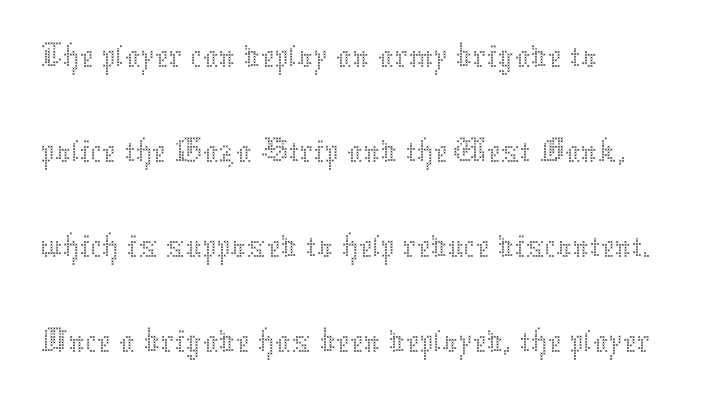
The image shows 78 px thin type, upright; set left-aligned, line spacing 1.22x, normal letter spacing, not underlined; medium stroke contrast and a medium x-height.
